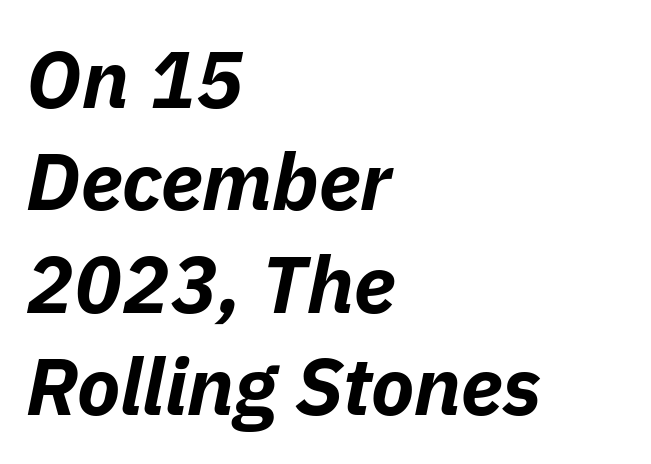
The line-height multiplier appears to be the usual default. Look at the stroke-to-counter ratio: heavy, a bold. Is this a fixed-width face? No — the glyphs have proportional, varying widths. Every row of glyphs begins at an identical x-position on the left. A typesetter would mark this as italic.
